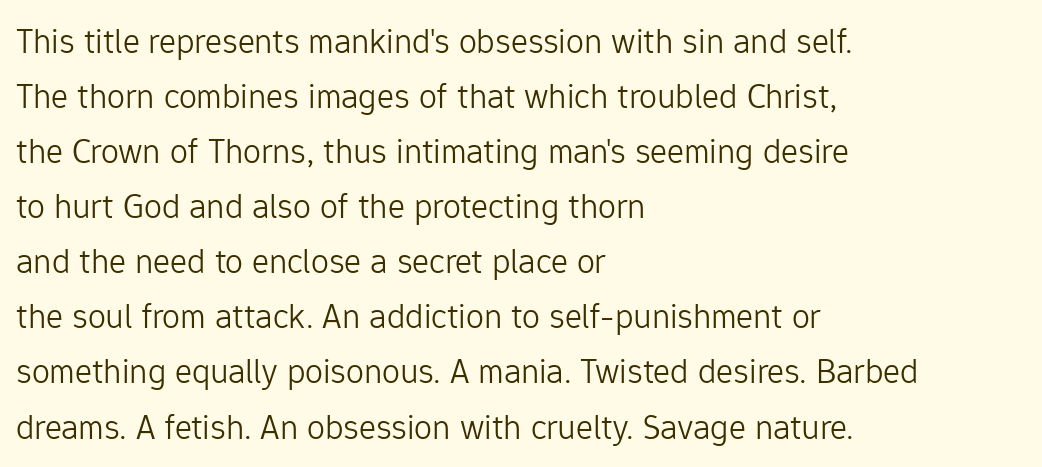
Q: Is the text bold? A: No.
Q: Is the text italic (slanted)? A: No, it is upright.
Q: Is the typeface a serif or a sans-serif typeface? A: Sans-serif.
Q: Is the text underlined? A: No.
Q: How is the paragraph aligned? A: Left-aligned.
Q: Is the spacing between letters normal or unusually wide? A: Normal.
Q: Is the spacing between lines tight, normal or loose? A: Normal.
Q: Width (condensed, normal, or wide)? A: Normal.
Q: Stroke contrast? A: Low.
Q: x-height? A: Medium.
Q: Monospaced? A: No.
